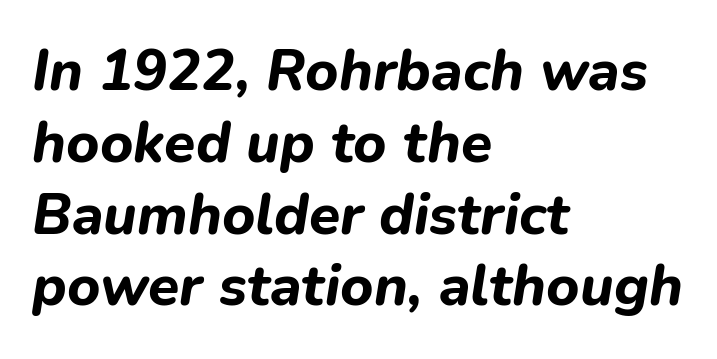
Look at the stroke-to-counter ratio: heavy, a bold. Students, note that the glyphs here touch the page at normal intervals. Quick note: interline space is typical. This sample is left-justified, so line endings fall wherever the words run out. The glyphs are unaccompanied by any horizontal stroke below them.
